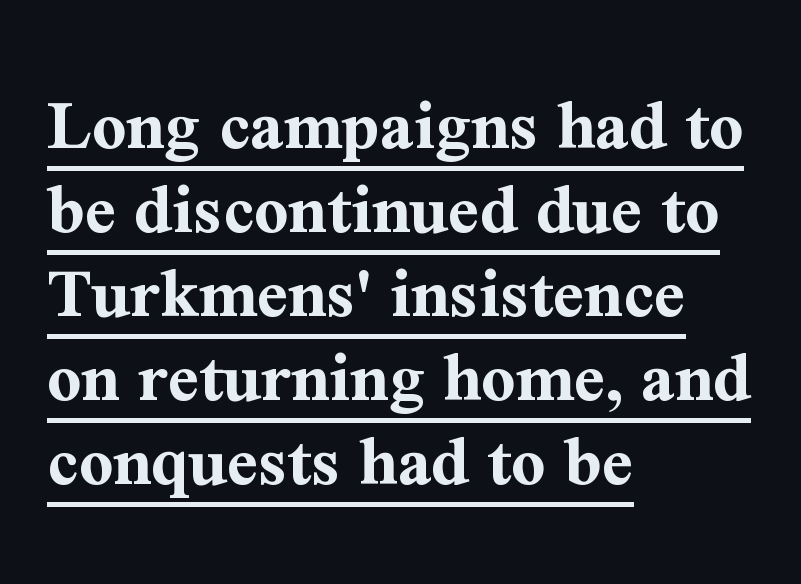
Rows of type sit shoulder to shoulder in the vertical direction. Underline: present. Examine the stroke ends and you'll spot serifs. Pretty heavy lettering here — definitely bold.
